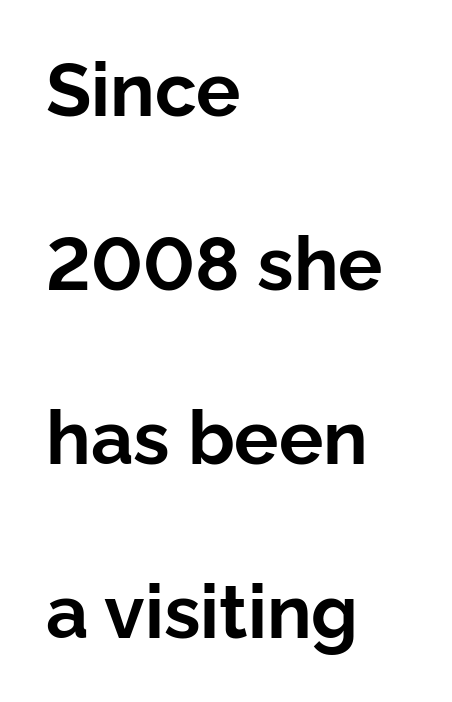
{"serif": "no", "italic": "no", "bold": "yes", "weight": "bold", "width": "normal", "stroke_contrast": "low", "x_height": "medium", "monospaced": "no", "underline": "no", "align": "left", "line_spacing": "loose", "line_spacing_ratio": 2.35, "letter_spacing": "normal", "letter_spacing_em": 0.0, "glyph_px": 74}
